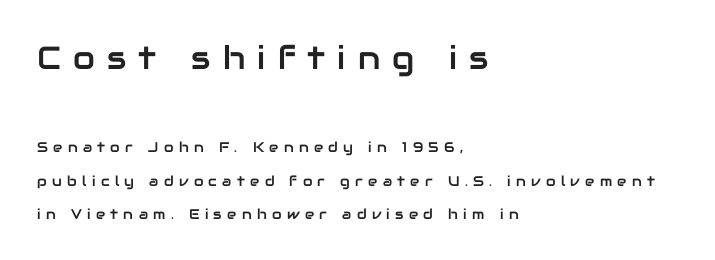
The image shows 32 px sans-serif type, upright; set left-aligned, loose line spacing (2.37x), unusually wide letter spacing (+0.38 em), not underlined; the first (top) block is 2.29x larger; low stroke contrast and a medium x-height.
